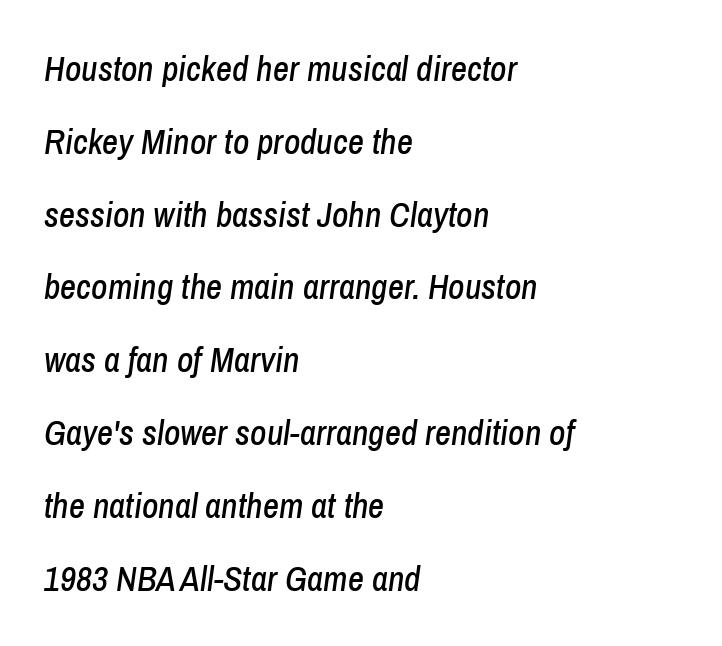
The passage shown stacks its lines with a broad gap. The zone under the glyphs is completely vacant. It's the slanting kind of type. A typesetter would call this zero additional tracking. Line starts are locked; line ends wander.
